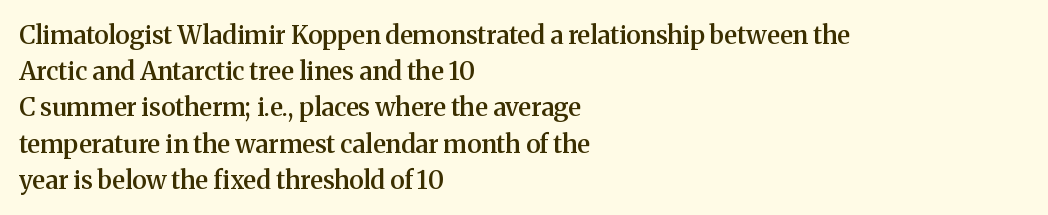
The image shows 25 px text type, upright; set left-aligned, normal line spacing (1.45x), normal letter spacing, not underlined.
